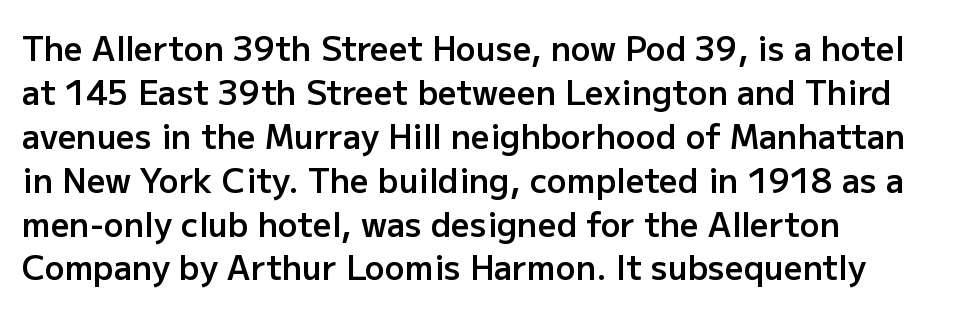
As a designer I'd log this as weight 600, semibold. Varying glyph widths throughout — classic text-font behaviour. Is this a sans? Yes — the strokes have no serifs. Honestly, the letter spacing is just normal — you wouldn't notice it. The string is rendered with underlining switched off.
